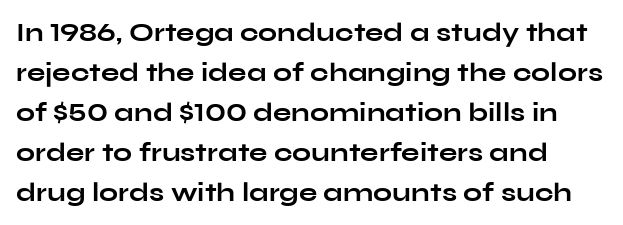
{"italic": "no", "bold": "yes", "underline": "no", "align": "left", "line_spacing": "normal", "line_spacing_ratio": 1.48, "letter_spacing": "normal", "letter_spacing_em": 0.0, "glyph_px": 27}
